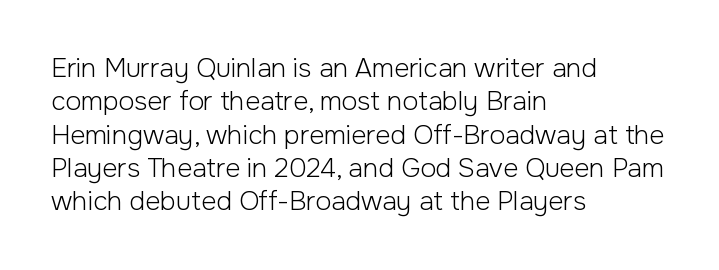
Q: Is the text bold? A: No.
Q: Is the text italic (slanted)? A: No, it is upright.
Q: Is the text underlined? A: No.
Q: How is the paragraph aligned? A: Left-aligned.
Q: Is the spacing between letters normal or unusually wide? A: Normal.
Q: Is the spacing between lines tight, normal or loose? A: Normal.
